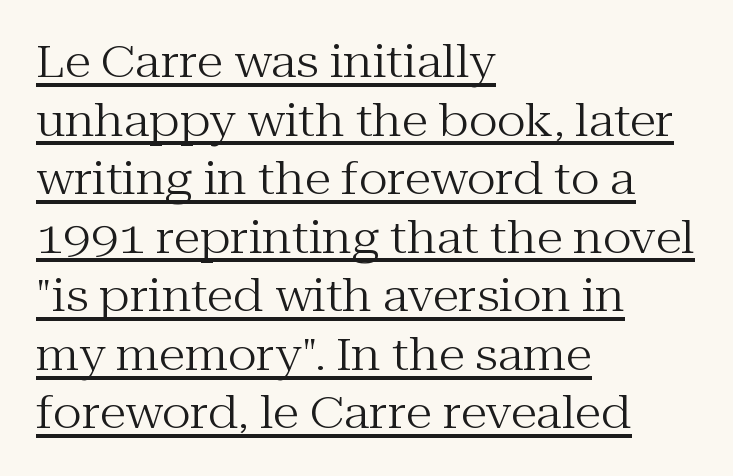
Q: Is the text bold? A: No.
Q: Is the text italic (slanted)? A: No, it is upright.
Q: Is the typeface a serif or a sans-serif typeface? A: Serif.
Q: Is the text underlined? A: Yes.
Q: How is the paragraph aligned? A: Left-aligned.
Q: Is the spacing between letters normal or unusually wide? A: Normal.
Q: Is the spacing between lines tight, normal or loose? A: Normal.
Q: Width (condensed, normal, or wide)? A: Normal.
Q: Stroke contrast? A: Medium.
Q: x-height? A: Medium.
Q: Monospaced? A: No.
